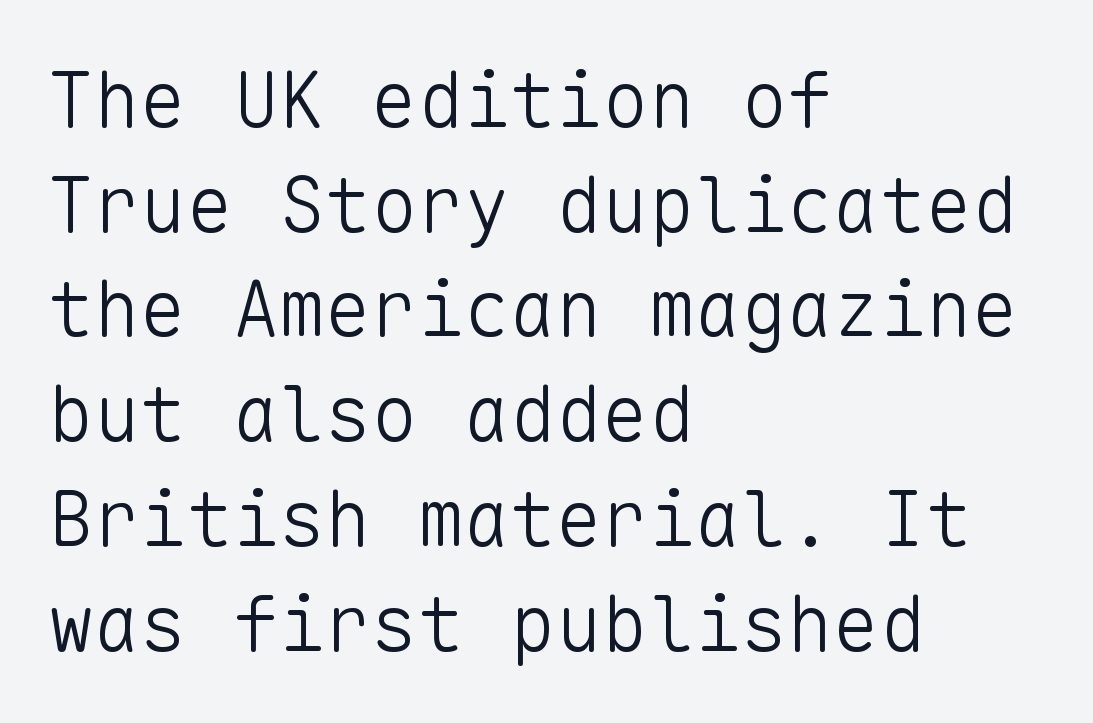
Q: Is the text bold? A: No.
Q: Is the text italic (slanted)? A: No, it is upright.
Q: Is the typeface a serif or a sans-serif typeface? A: Sans-serif.
Q: Is the text underlined? A: No.
Q: How is the paragraph aligned? A: Left-aligned.
Q: Is the spacing between letters normal or unusually wide? A: Normal.
Q: Is the spacing between lines tight, normal or loose? A: Normal.
Q: Width (condensed, normal, or wide)? A: Normal.
Q: Stroke contrast? A: Low.
Q: x-height? A: Medium.
Q: Monospaced? A: Yes.
